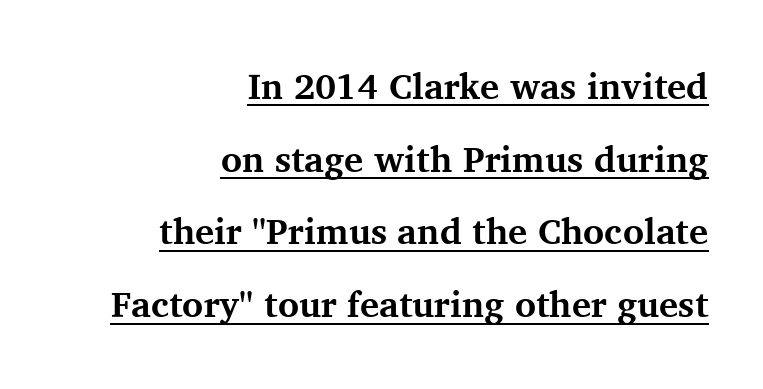
Looks like regular typesetting: each glyph gets only the width it needs. The strokes are fattened all the way to bold. Posture: upright roman. Alignment: flush right. The face used here appears with an underline applied.
